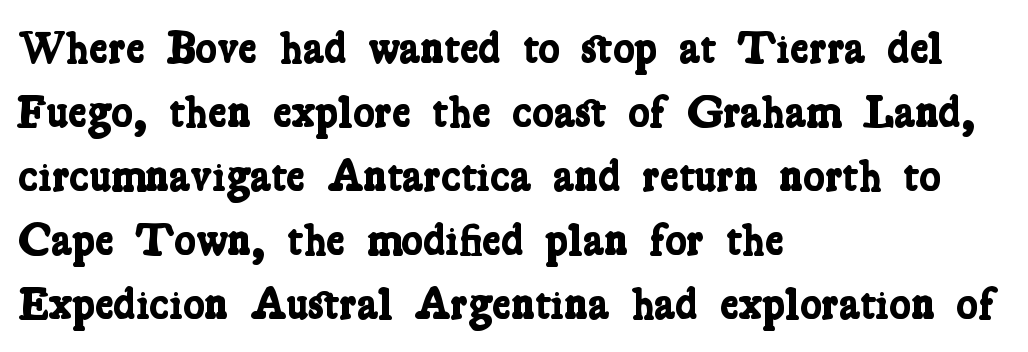
{"serif": "yes", "bold": "yes", "weight": "bold", "width": "condensed", "stroke_contrast": "low", "x_height": "medium", "monospaced": "no", "underline": "no", "align": "left", "line_spacing": "normal", "line_spacing_ratio": 1.42, "letter_spacing": "normal", "letter_spacing_em": 0.0, "glyph_px": 45}
